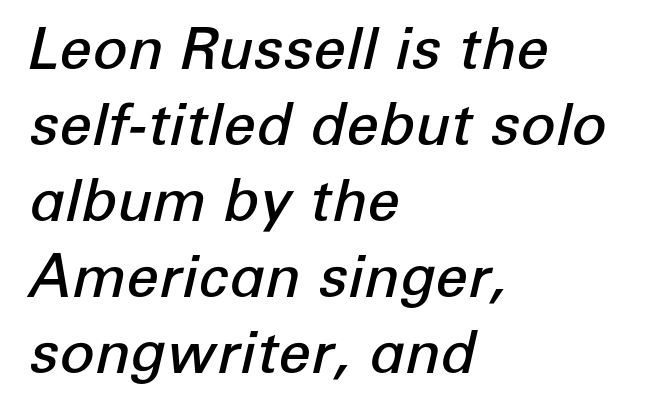
The image shows 58 px semibold type, italic (leaning right); set left-aligned, normal line spacing (1.31x), normal letter spacing, not underlined; low stroke contrast and a medium x-height.
